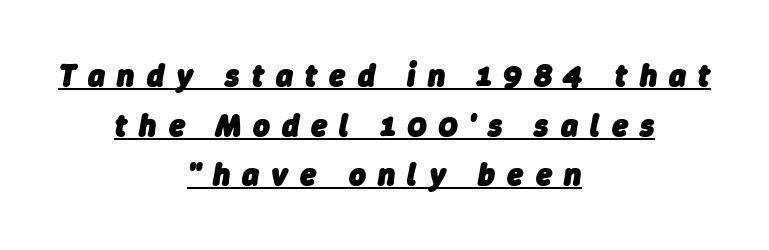
Reading down the block, each line starts at a different indent, mirrored at its end. Here the designer chose a conventional face with non-uniform glyph widths. An italicized treatment has been applied to the whole sample. Quick note: interline space is typical.
